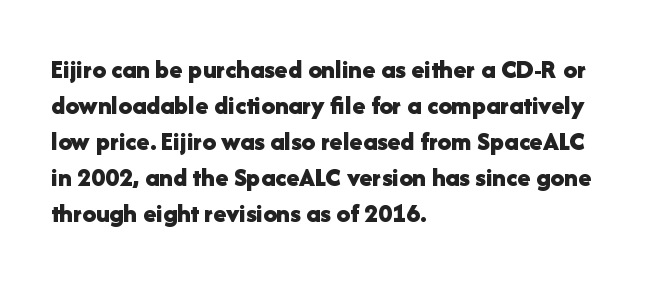
The image shows 27 px bold type, upright; set left-aligned, normal line spacing (1.33x), normal letter spacing, not underlined.
